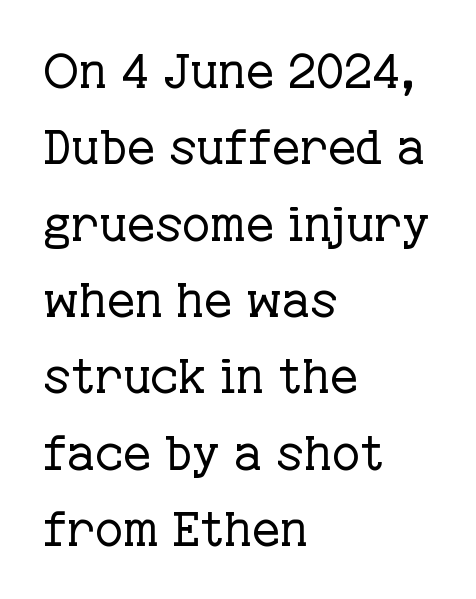
Q: Is the text bold? A: No.
Q: Is the text italic (slanted)? A: No, it is upright.
Q: Is the typeface a serif or a sans-serif typeface? A: Serif.
Q: Is the text underlined? A: No.
Q: How is the paragraph aligned? A: Left-aligned.
Q: Is the spacing between letters normal or unusually wide? A: Normal.
Q: Is the spacing between lines tight, normal or loose? A: Normal.
Q: Width (condensed, normal, or wide)? A: Normal.
Q: Stroke contrast? A: Low.
Q: x-height? A: Medium.
Q: Monospaced? A: No.
